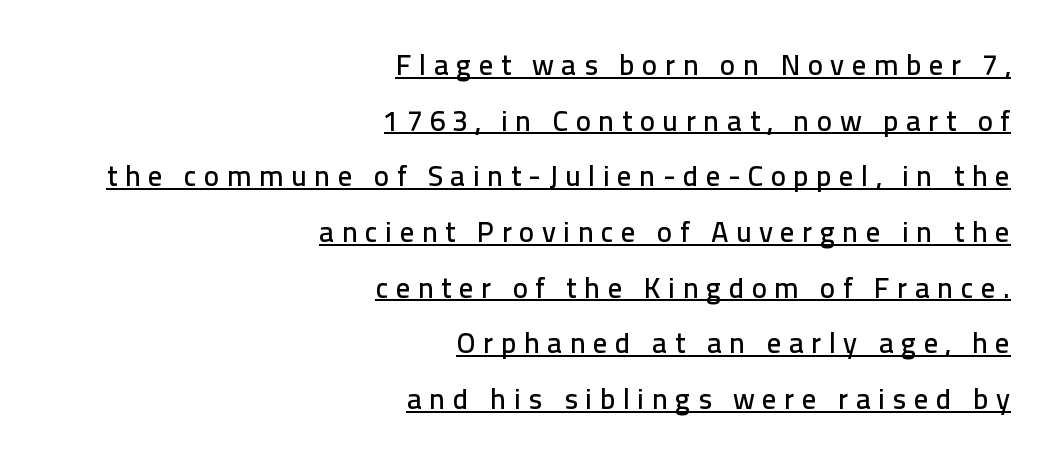
The image shows 29 px sans-serif type, upright; set right-aligned, loose line spacing (1.92x), unusually wide letter spacing (+0.25 em), underlined; low stroke contrast and a medium x-height.
